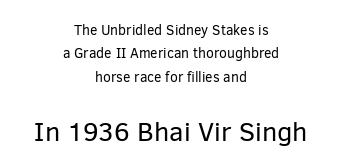
Q: Is the text bold? A: No.
Q: Is the text italic (slanted)? A: No, it is upright.
Q: Is the text underlined? A: No.
Q: How is the paragraph aligned? A: Centered.
Q: Is the spacing between letters normal or unusually wide? A: Normal.
Q: Is the spacing between lines tight, normal or loose? A: Normal.
Q: Which block of text is set in a larger size, the first (top) or the second (bottom)? A: The second (bottom) one.
